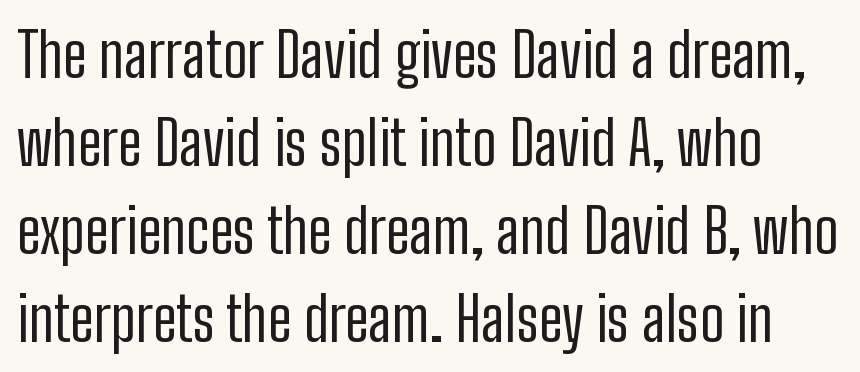
{"serif": "no", "italic": "no", "bold": "no", "weight": "regular", "width": "condensed", "stroke_contrast": "low", "x_height": "medium", "monospaced": "no", "underline": "no", "line_spacing": "normal", "line_spacing_ratio": 1.44, "letter_spacing": "normal", "letter_spacing_em": 0.0, "glyph_px": 61}
